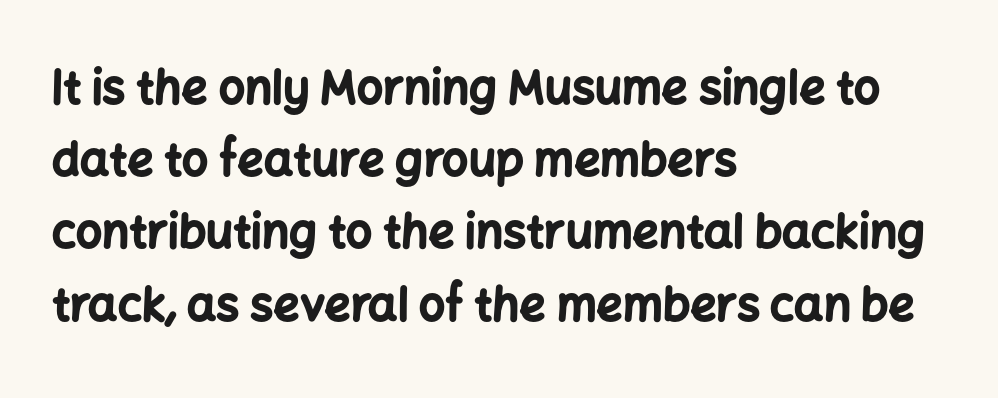
{"serif": "no", "italic": "no", "bold": "yes", "weight": "bold", "width": "normal", "stroke_contrast": "low", "x_height": "medium", "monospaced": "no", "underline": "no", "align": "left", "line_spacing": "normal", "line_spacing_ratio": 1.57, "letter_spacing": "normal", "letter_spacing_em": 0.0, "glyph_px": 46}
